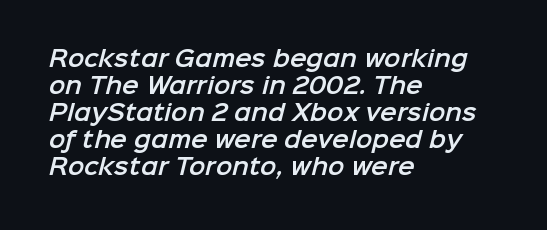
{"underline": "no", "align": "left", "line_spacing_ratio": 1.23, "letter_spacing": "normal", "letter_spacing_em": 0.0, "glyph_px": 22}
